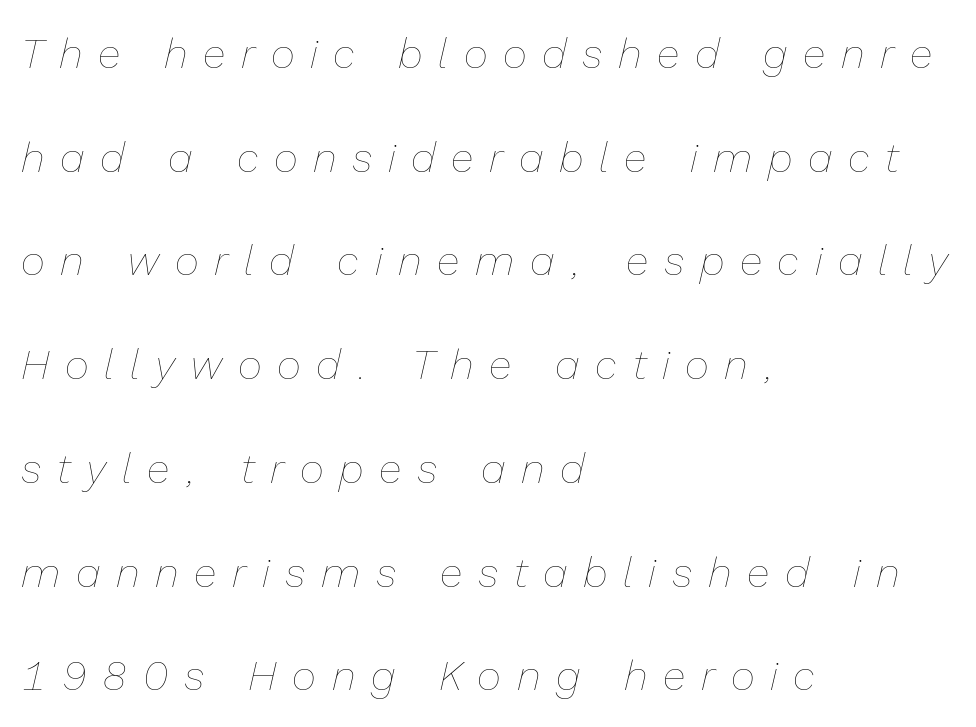
The letters advance in unequal steps, a hallmark of proportional type. In terms of posture, this sample is oblique. The typesetting does not lean heavy: it is not bold. Loosely led — the rows are spread out.
